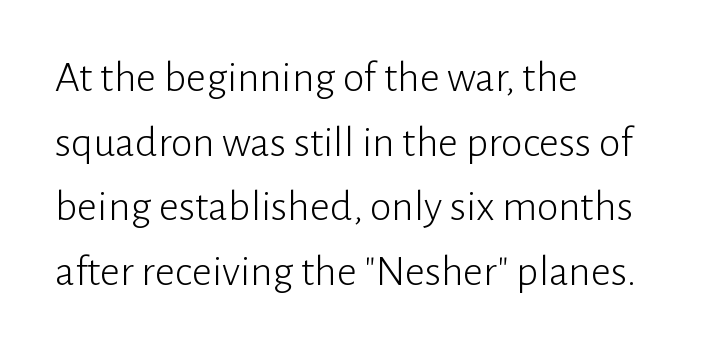
{"serif": "no", "italic": "no", "bold": "no", "weight": "light", "width": "normal", "stroke_contrast": "low", "x_height": "medium", "monospaced": "no", "underline": "no", "align": "left", "line_spacing": "normal", "line_spacing_ratio": 1.47, "letter_spacing": "normal", "letter_spacing_em": 0.0, "glyph_px": 44}
